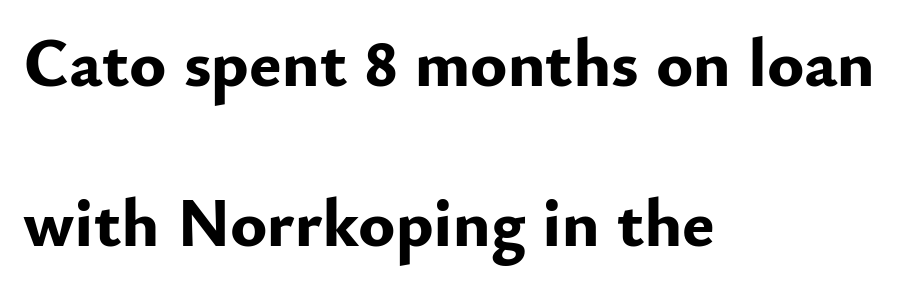
{"serif": "no", "italic": "no", "bold": "yes", "weight": "bold", "width": "normal", "stroke_contrast": "low", "x_height": "small", "monospaced": "no", "underline": "no", "align": "left", "line_spacing": "loose", "line_spacing_ratio": 2.32, "letter_spacing": "normal", "letter_spacing_em": 0.0, "glyph_px": 69}
